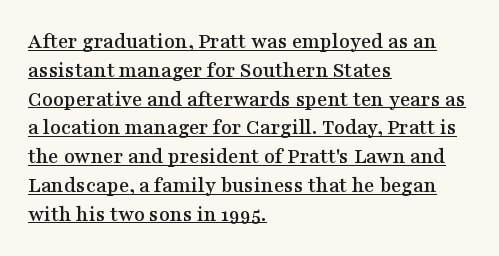
{"italic": "no", "underline": "yes", "align": "left", "line_spacing": "normal", "line_spacing_ratio": 1.31, "letter_spacing": "normal", "letter_spacing_em": 0.0, "glyph_px": 22}
